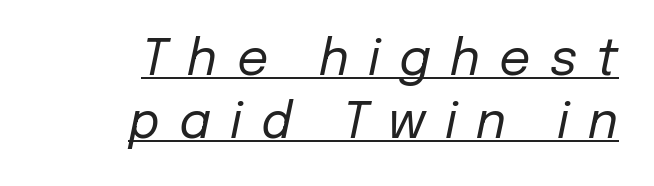
The image shows 49 px regular-weight type, italic (leaning right); set right-aligned, normal line spacing (1.28x), unusually wide letter spacing (+0.39 em), underlined; low stroke contrast and a medium x-height.
